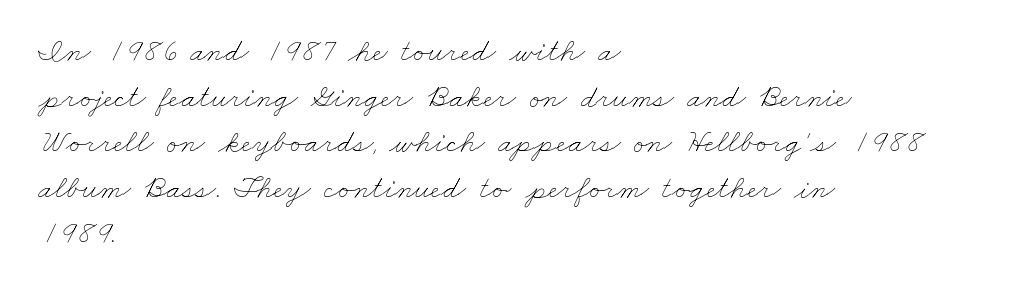
The image shows 33 px thin, wide type; set left-aligned, normal line spacing (1.38x), normal letter spacing, not underlined; low stroke contrast and a small x-height.
